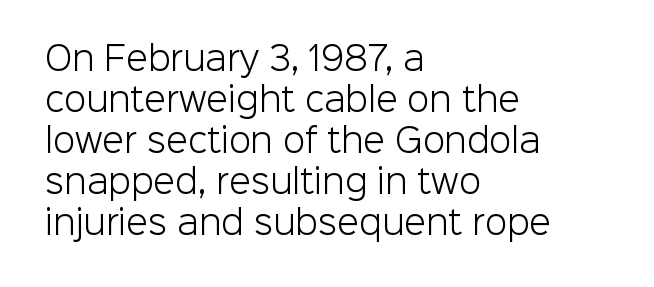
The cut favours lightness, reaching ordinary text weight at its darkest. How would I describe the line gaps? Plain and ordinary. Layout note: lines flush left. Unlike italic type, these characters show no tilt at all. The rendering uses natural spacing where letterforms have individual widths.
